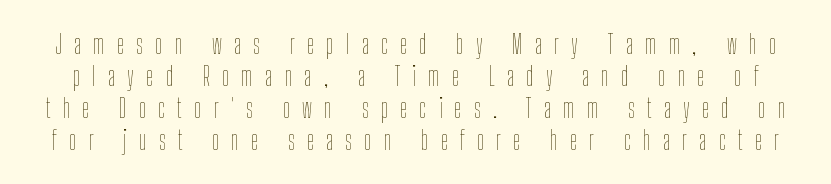
Q: Is the text bold? A: No.
Q: Is the text italic (slanted)? A: No, it is upright.
Q: Is the text underlined? A: No.
Q: Is the spacing between letters normal or unusually wide? A: Unusually wide.
